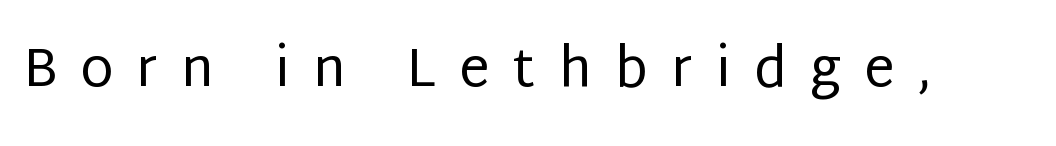
Tracking here is generous; glyphs stand well apart from one another. When letters stand straight like this, we call the style roman or upright. Descenders hang freely into open space. Serif or sans? Sans — the stroke terminals are bare. The letters look calm and open, with moderate or lighter stems. Proportional: the letters do not fall into vertical columns.
